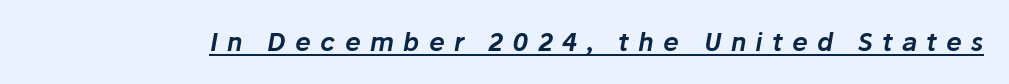
The image shows 25 px text type, italic (leaning right); set unusually wide letter spacing (+0.37 em), underlined.
